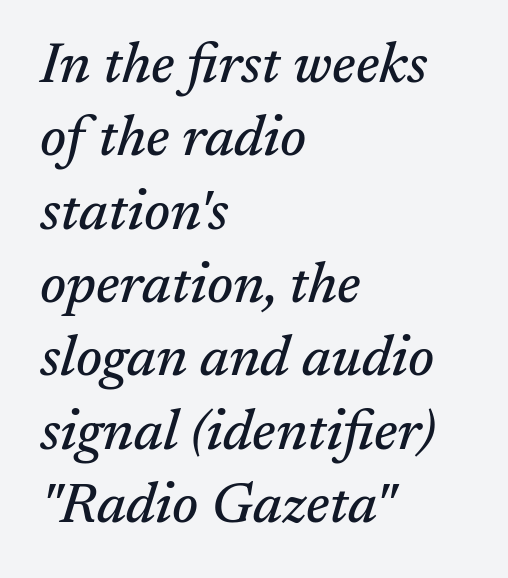
Q: Is the text italic (slanted)? A: Yes, it leans right by about 17 degrees.
Q: Is the typeface a serif or a sans-serif typeface? A: Serif.
Q: Is the text underlined? A: No.
Q: How is the paragraph aligned? A: Left-aligned.
Q: Is the spacing between letters normal or unusually wide? A: Normal.
Q: Is the spacing between lines tight, normal or loose? A: Normal.
Q: Width (condensed, normal, or wide)? A: Normal.
Q: Stroke contrast? A: Medium.
Q: x-height? A: Medium.
Q: Monospaced? A: No.
